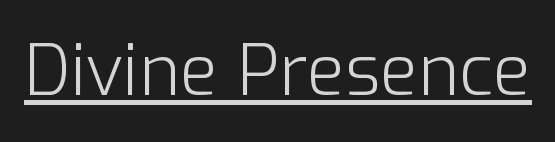
The image shows 70 px light sans-serif type, upright; set normal letter spacing, underlined; low stroke contrast and a medium x-height.
